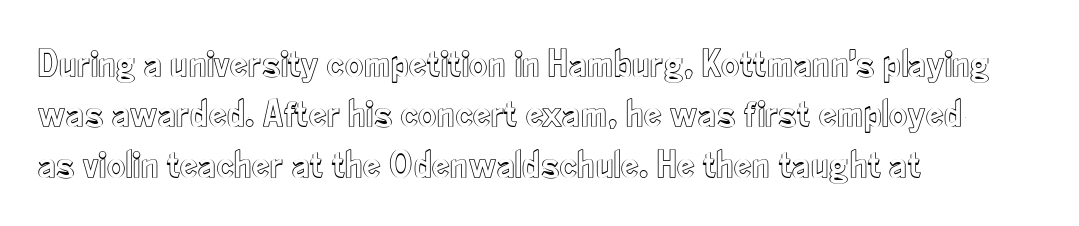
The image shows 40 px condensed type, upright; set left-aligned, normal line spacing (1.26x), normal letter spacing, not underlined; a small x-height.
